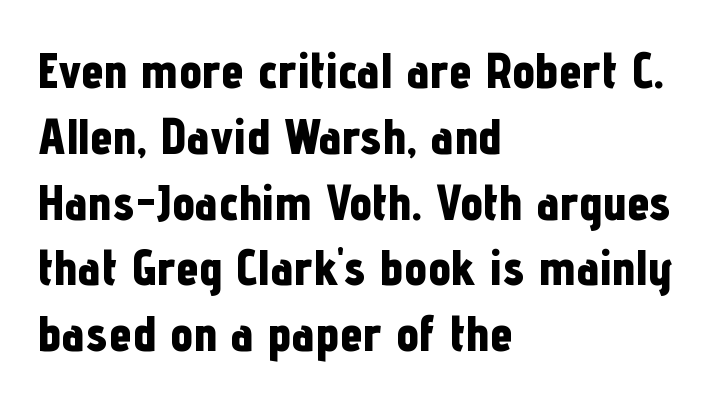
Quick note: underline off. Is the letter spacing exaggerated? No — it looks like the ordinary default. This sample has the flowing, uneven cadence of proportional lettering. One-word summary of the alignment: left. Grotesque or geometric, the face here clearly has no serifs. You'd pick this weight for a headline — it's a proper bold.
